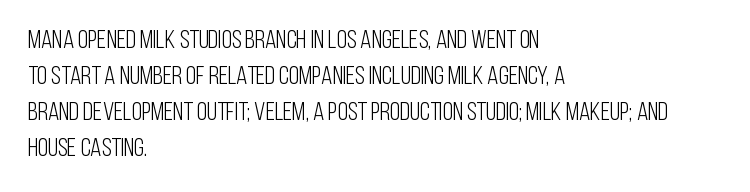
The image shows 26 px text type, upright; set left-aligned, normal line spacing (1.39x), normal letter spacing, not underlined.
